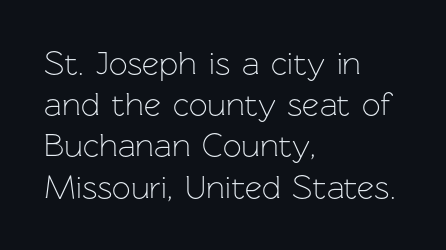
Q: Is the text bold? A: No.
Q: Is the text italic (slanted)? A: No, it is upright.
Q: Is the typeface a serif or a sans-serif typeface? A: Sans-serif.
Q: Is the text underlined? A: No.
Q: How is the paragraph aligned? A: Left-aligned.
Q: Is the spacing between letters normal or unusually wide? A: Normal.
Q: Is the spacing between lines tight, normal or loose? A: Normal.
Q: Width (condensed, normal, or wide)? A: Normal.
Q: Stroke contrast? A: Low.
Q: x-height? A: Medium.
Q: Monospaced? A: No.
